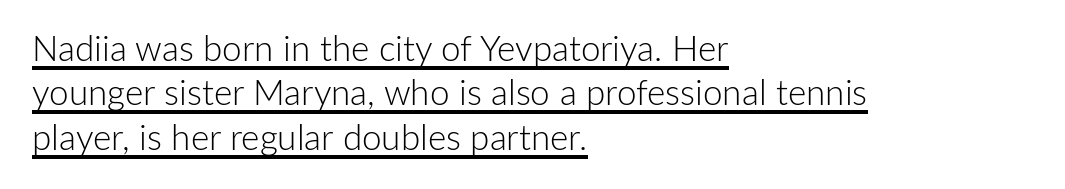
{"serif": "no", "italic": "no", "bold": "no", "weight": "light", "width": "normal", "stroke_contrast": "low", "x_height": "medium", "monospaced": "no", "underline": "yes", "align": "left", "line_spacing": "normal", "line_spacing_ratio": 1.27, "letter_spacing": "normal", "letter_spacing_em": 0.0, "glyph_px": 35}
